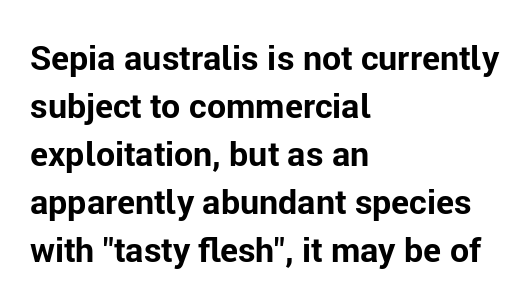
Q: Is the text bold? A: Yes.
Q: Is the text italic (slanted)? A: No, it is upright.
Q: Is the typeface a serif or a sans-serif typeface? A: Sans-serif.
Q: Is the text underlined? A: No.
Q: How is the paragraph aligned? A: Left-aligned.
Q: Is the spacing between letters normal or unusually wide? A: Normal.
Q: Is the spacing between lines tight, normal or loose? A: Normal.
Q: Width (condensed, normal, or wide)? A: Normal.
Q: Stroke contrast? A: Low.
Q: x-height? A: Medium.
Q: Monospaced? A: No.
